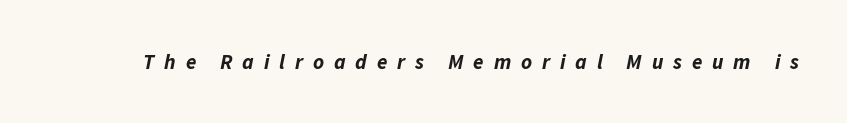
{"italic": "yes", "lean": "right", "slant_degrees": 11, "bold": "yes", "underline": "no", "letter_spacing": "wide", "letter_spacing_em": 0.47, "glyph_px": 21}
